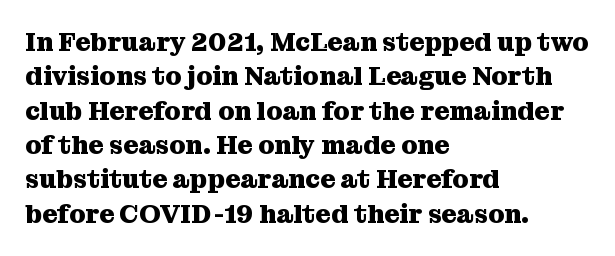
The image shows 26 px bold type, upright; set left-aligned, normal line spacing (1.32x), normal letter spacing, not underlined.
